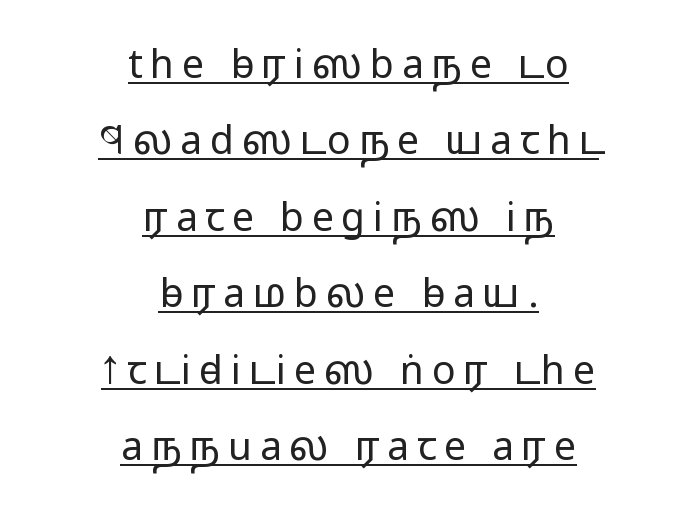
Q: Is the text bold? A: No.
Q: Is the text italic (slanted)? A: No, it is upright.
Q: Is the typeface a serif or a sans-serif typeface? A: Sans-serif.
Q: Is the text underlined? A: Yes.
Q: How is the paragraph aligned? A: Centered.
Q: Is the spacing between letters normal or unusually wide? A: Unusually wide.
Q: Is the spacing between lines tight, normal or loose? A: Loose.
Q: Width (condensed, normal, or wide)? A: Wide.
Q: Stroke contrast? A: Low.
Q: x-height? A: Medium.
Q: Monospaced? A: No.
